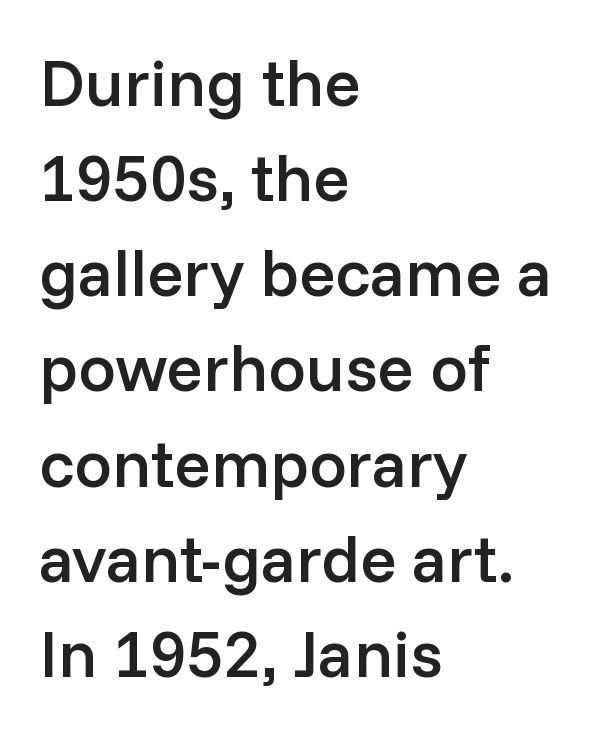
These lines are rendered in a variable-pitch font. The lettering stays uniformly vertical, giving the passage a roman look. The lines in this sample share a left origin and differ only in where they stop. Examine the stroke ends and you'll find no serifs.
